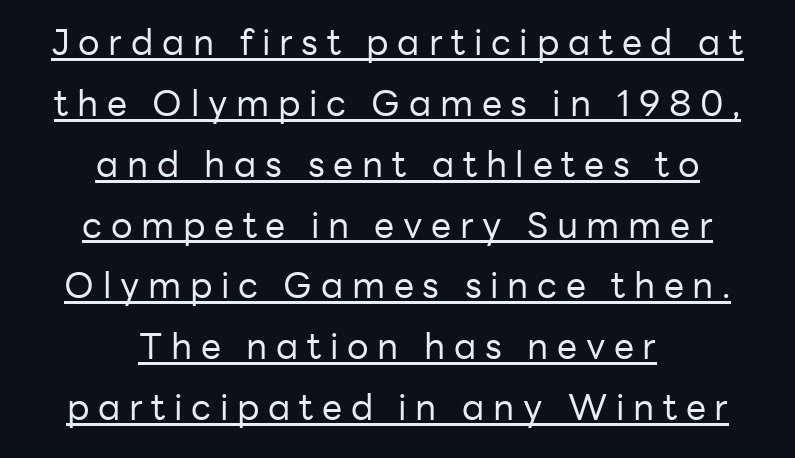
Q: Is the text bold? A: No.
Q: Is the text italic (slanted)? A: No, it is upright.
Q: Is the typeface a serif or a sans-serif typeface? A: Sans-serif.
Q: Is the text underlined? A: Yes.
Q: How is the paragraph aligned? A: Centered.
Q: Is the spacing between letters normal or unusually wide? A: Unusually wide.
Q: Is the spacing between lines tight, normal or loose? A: Normal.
Q: Width (condensed, normal, or wide)? A: Normal.
Q: Stroke contrast? A: Low.
Q: x-height? A: Medium.
Q: Monospaced? A: No.
